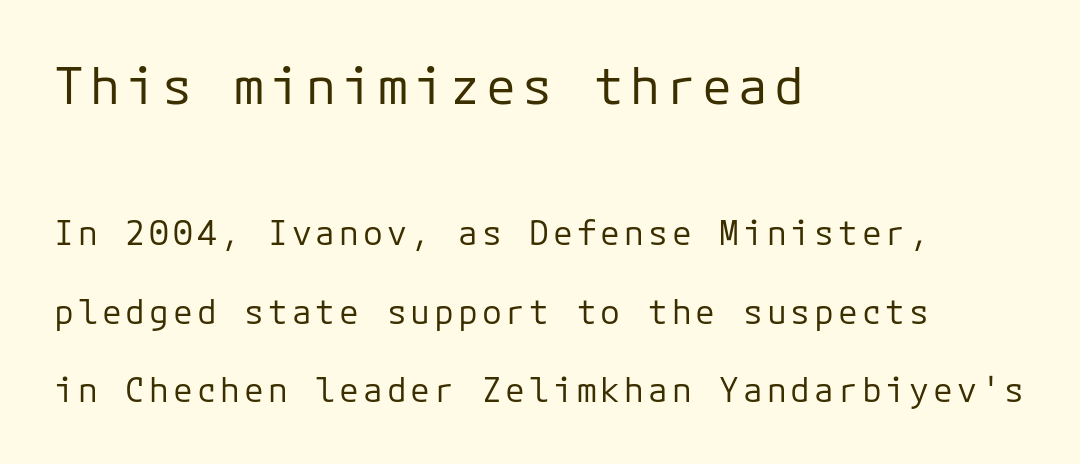
{"serif": "no", "italic": "no", "bold": "no", "weight": "regular", "width": "normal", "stroke_contrast": "low", "x_height": "medium", "underline": "no", "align": "left", "line_spacing": "loose", "line_spacing_ratio": 2.37, "larger_block": "first", "size_ratio": 1.52, "glyph_px": 50}
